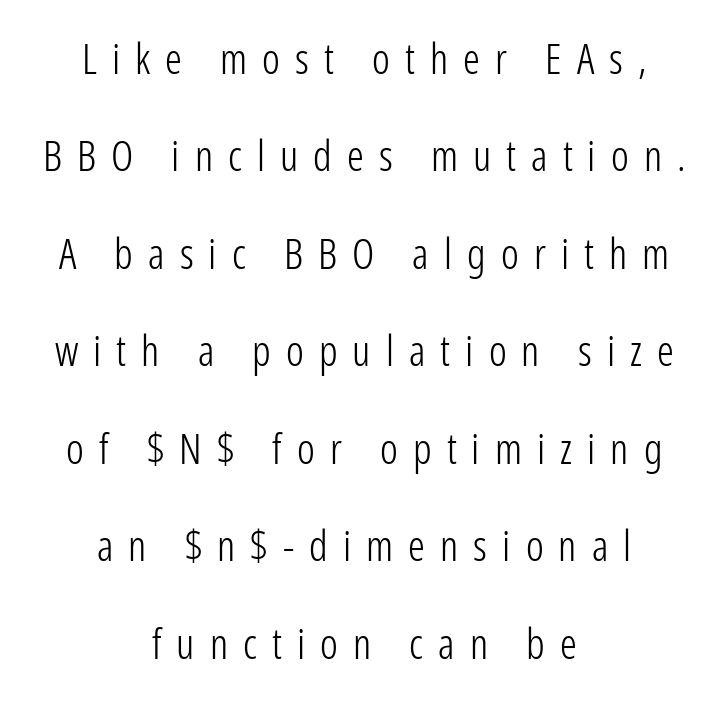
The image shows 42 px light, condensed sans-serif type, upright; set centered, loose line spacing (2.32x), unusually wide letter spacing (+0.36 em), not underlined; low stroke contrast and a medium x-height.
